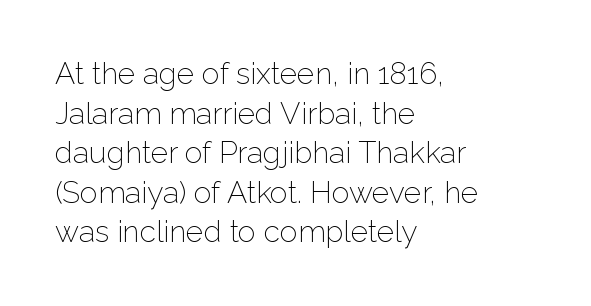
The image shows 30 px light sans-serif type, upright; set left-aligned, normal line spacing (1.32x), normal letter spacing, not underlined; low stroke contrast and a medium x-height.
